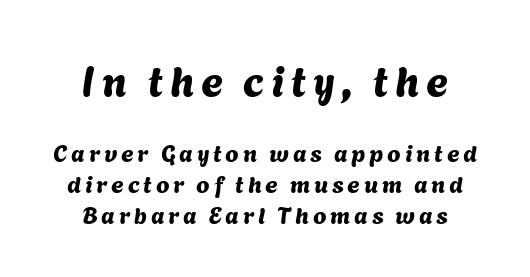
Q: Is the typeface a serif or a sans-serif typeface? A: Sans-serif.
Q: Is the text underlined? A: No.
Q: How is the paragraph aligned? A: Centered.
Q: Is the spacing between lines tight, normal or loose? A: Normal.
Q: Which block of text is set in a larger size, the first (top) or the second (bottom)? A: The first (top) one.
Q: Width (condensed, normal, or wide)? A: Normal.
Q: Stroke contrast? A: Medium.
Q: x-height? A: Medium.
Q: Monospaced? A: No.
